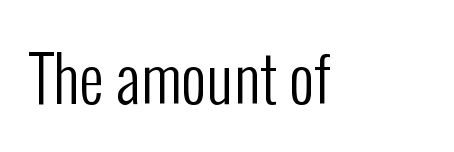
{"serif": "no", "italic": "no", "bold": "no", "weight": "regular", "width": "condensed", "stroke_contrast": "low", "x_height": "medium", "monospaced": "no", "underline": "no", "letter_spacing": "normal", "letter_spacing_em": 0.0, "glyph_px": 62}
